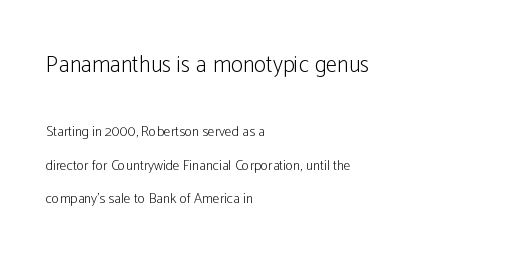
{"italic": "no", "bold": "no", "underline": "no", "align": "left", "line_spacing": "loose", "line_spacing_ratio": 2.41, "letter_spacing": "normal", "letter_spacing_em": 0.0, "larger_block": "first", "size_ratio": 1.64, "glyph_px": 23}
